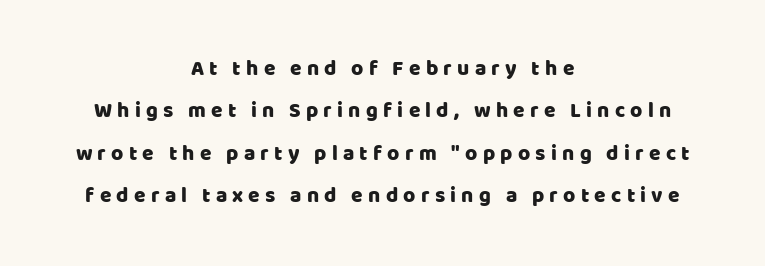
{"italic": "no", "underline": "no", "align": "center", "line_spacing": "loose", "line_spacing_ratio": 2.02, "letter_spacing": "wide", "letter_spacing_em": 0.25, "glyph_px": 21}
